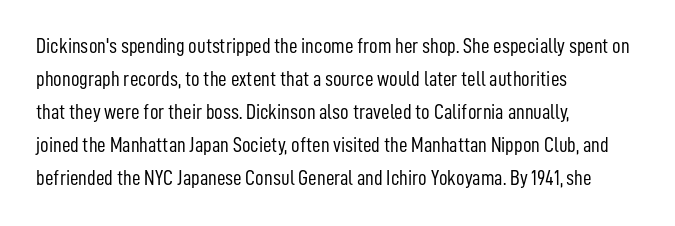
{"italic": "no", "bold": "no", "underline": "no", "align": "left", "line_spacing": "normal", "line_spacing_ratio": 1.57, "letter_spacing": "normal", "letter_spacing_em": 0.0, "glyph_px": 21}
